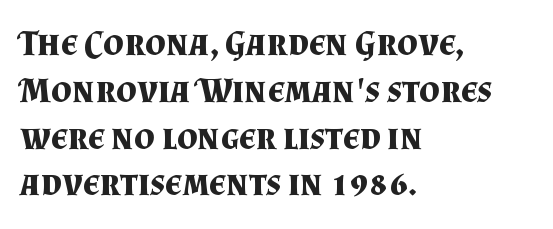
The image shows 36 px bold serif type, upright; set left-aligned, normal line spacing (1.3x), normal letter spacing, not underlined; medium stroke contrast and a small x-height.
